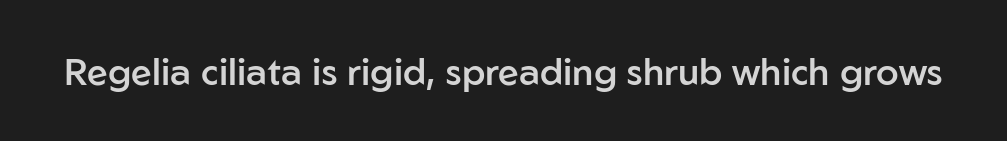
Default kerning and tracking; the words read as compact shapes. Every stem runs plumb, perpendicular to the baseline. Letterform terminals end flat and unadorned throughout the passage. The face used here is proportionally spaced, like ordinary book or web type. The strip under each line holds only bare page. Summary of weight: moderately heavy, a semibold.
